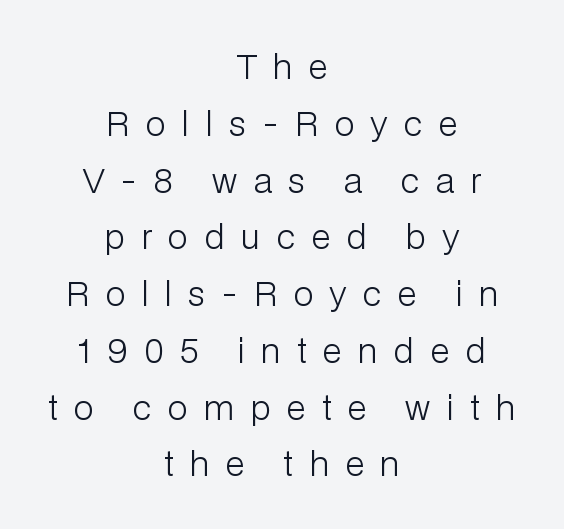
{"serif": "no", "italic": "no", "bold": "no", "weight": "light", "width": "normal", "stroke_contrast": "low", "x_height": "medium", "monospaced": "no", "underline": "no", "align": "center", "line_spacing_ratio": 1.72, "letter_spacing": "wide", "letter_spacing_em": 0.5, "glyph_px": 33}
